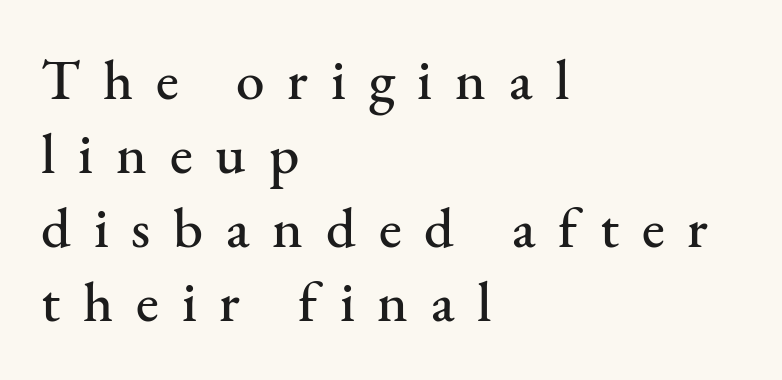
The image shows 57 px serif type, upright; set left-aligned, normal line spacing (1.3x), unusually wide letter spacing (+0.4 em), not underlined; medium stroke contrast and a small x-height.
